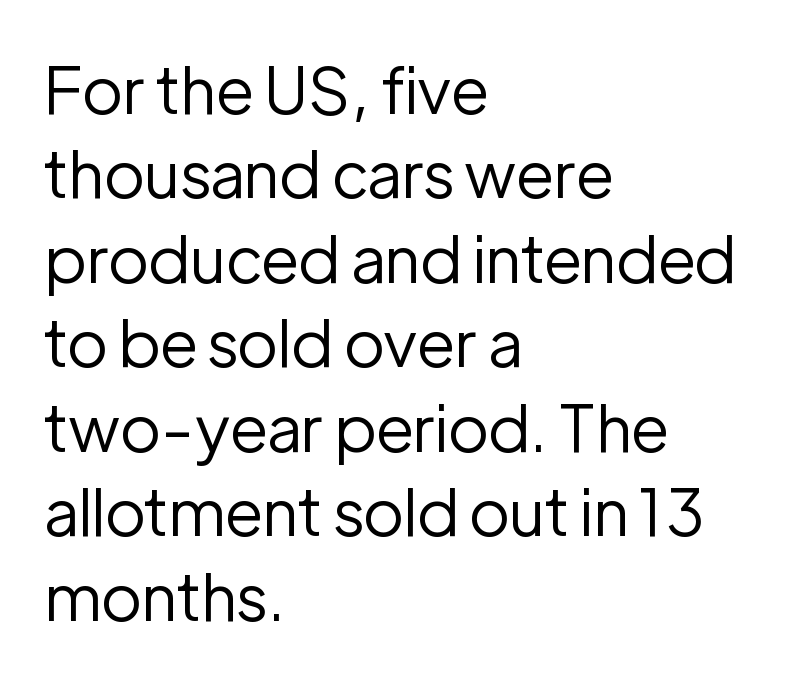
The font family rendered here belongs to the sans-serif group. Only glyphs here, with clear space below each row. The passage shown is not bold in any degree. Letter spacing: default. Is the block centered? No — it sits flush against the left margin. The specimen reads as upright at a glance.
